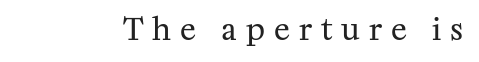
The image shows 30 px regular-weight serif type, upright; set unusually wide letter spacing (+0.3 em), not underlined; medium stroke contrast and a medium x-height.
